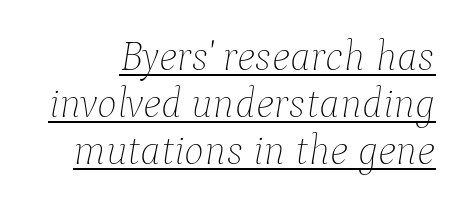
{"italic": "yes", "lean": "right", "slant_degrees": 9, "bold": "no", "weight": "thin", "width": "normal", "stroke_contrast": "low", "x_height": "medium", "monospaced": "no", "underline": "yes", "line_spacing": "tight", "line_spacing_ratio": 1.12, "letter_spacing": "normal", "letter_spacing_em": 0.0, "glyph_px": 42}
